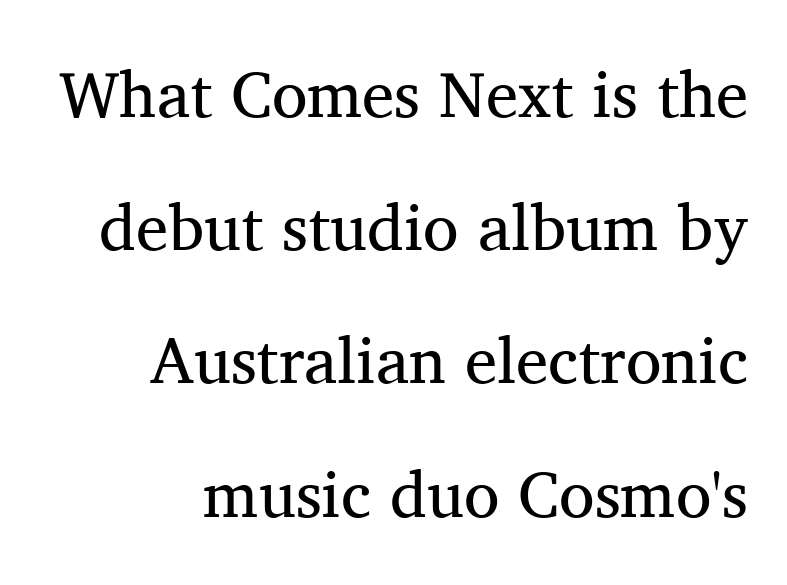
{"serif": "yes", "italic": "no", "bold": "no", "weight": "regular", "width": "normal", "stroke_contrast": "medium", "x_height": "medium", "monospaced": "no", "underline": "no", "align": "right", "line_spacing": "loose", "line_spacing_ratio": 2.05, "letter_spacing": "normal", "letter_spacing_em": 0.0, "glyph_px": 65}
